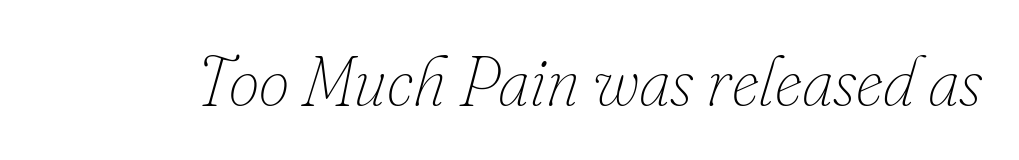
The image shows 69 px thin type, italic (leaning right); set normal letter spacing, not underlined; low stroke contrast and a small x-height.
